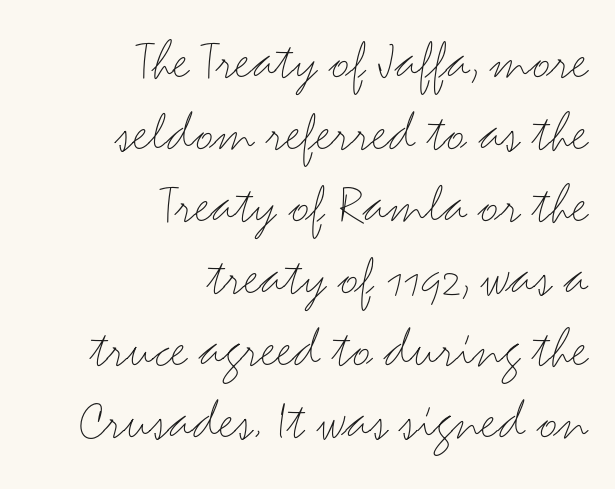
Spacing between characters is what you'd get straight out of the box. Is this a fixed-width face? No — the glyphs have proportional, varying widths. Caption: face not bold, strokes unweighted. To sum up the face: it is a sans, with no serifs. Quick note: underline off.
